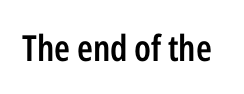
{"serif": "no", "italic": "no", "bold": "semi", "weight": "semibold", "width": "condensed", "stroke_contrast": "low", "x_height": "medium", "monospaced": "no", "underline": "no", "letter_spacing": "normal", "letter_spacing_em": 0.0, "glyph_px": 36}
